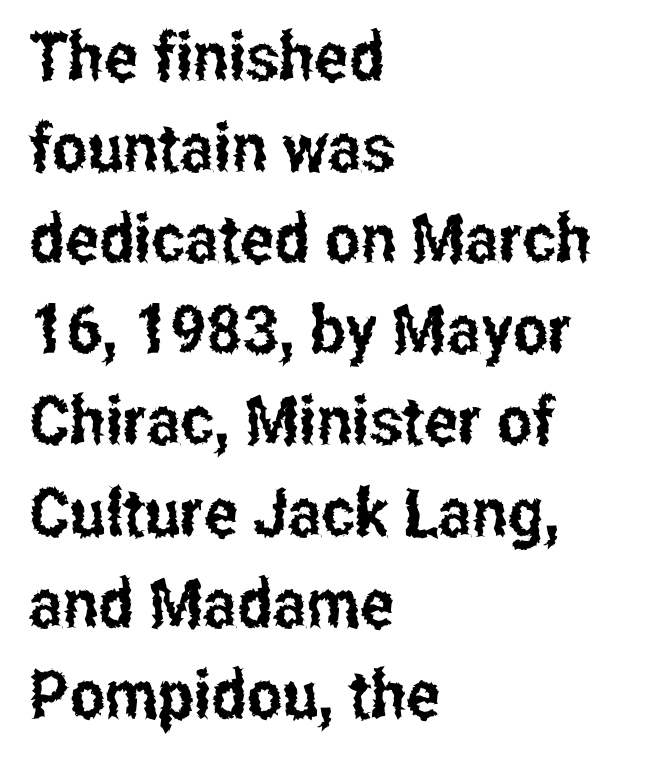
Q: Is the text italic (slanted)? A: No, it is upright.
Q: Is the typeface a serif or a sans-serif typeface? A: Sans-serif.
Q: Is the text underlined? A: No.
Q: How is the paragraph aligned? A: Left-aligned.
Q: Is the spacing between letters normal or unusually wide? A: Normal.
Q: Is the spacing between lines tight, normal or loose? A: Normal.
Q: Width (condensed, normal, or wide)? A: Condensed.
Q: Stroke contrast? A: Low.
Q: x-height? A: Medium.
Q: Monospaced? A: No.
